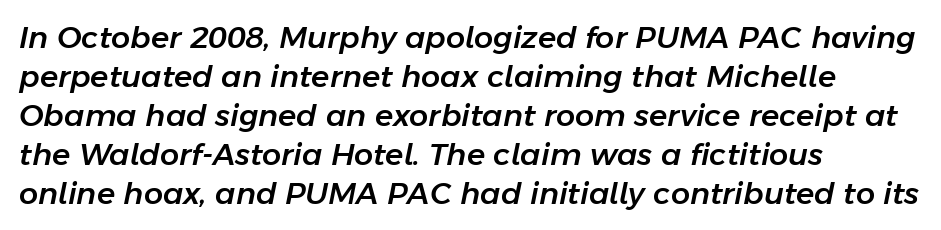
{"italic": "yes", "lean": "right", "slant_degrees": 11, "width": "normal", "stroke_contrast": "low", "x_height": "medium", "monospaced": "no", "underline": "no", "align": "left", "line_spacing": "normal", "line_spacing_ratio": 1.3, "letter_spacing": "normal", "letter_spacing_em": 0.0, "glyph_px": 30}
